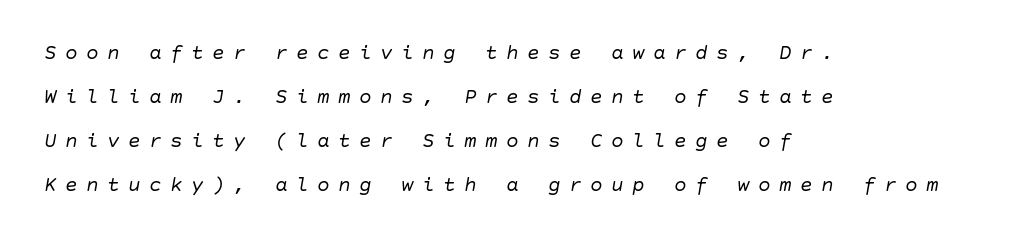
Q: Is the text bold? A: No.
Q: Is the text italic (slanted)? A: Yes, it leans right by about 10 degrees.
Q: Is the text underlined? A: No.
Q: How is the paragraph aligned? A: Left-aligned.
Q: Is the spacing between letters normal or unusually wide? A: Unusually wide.
Q: Is the spacing between lines tight, normal or loose? A: Loose.
